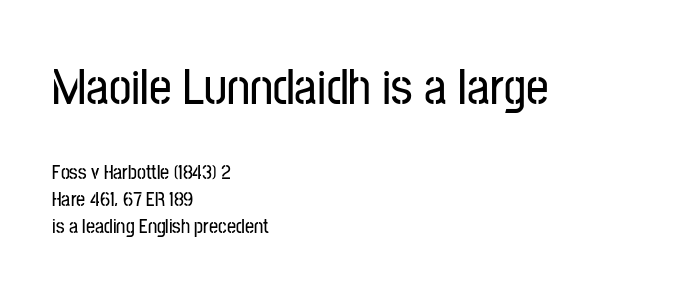
The image shows 50 px condensed sans-serif type, upright; set left-aligned, normal line spacing (1.33x), normal letter spacing, not underlined; the first (top) block is 2.5x larger; low stroke contrast and a medium x-height.
